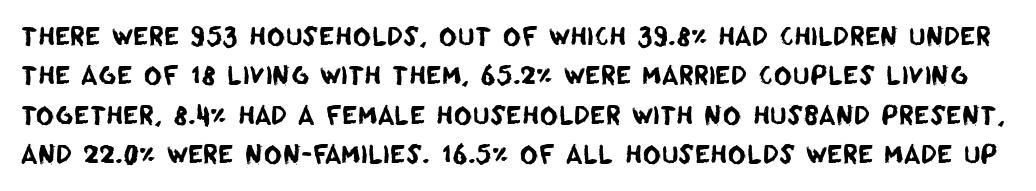
Glyph-to-glyph distance matches everyday printed text. Underline: absent. Notice how descenders clear the ascenders below comfortably — that's standard leading.
